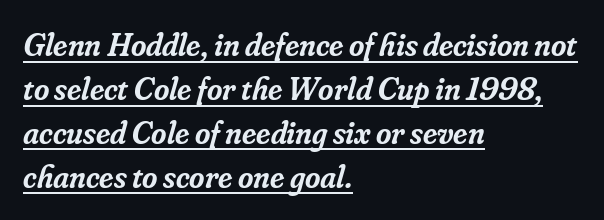
The image shows 33 px semibold serif type, italic (leaning right); set left-aligned, normal line spacing (1.33x), normal letter spacing, underlined; low stroke contrast and a small x-height.
